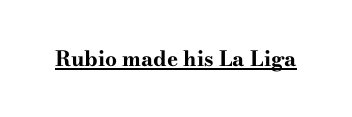
Q: Is the text bold? A: Yes.
Q: Is the text italic (slanted)? A: No, it is upright.
Q: Is the text underlined? A: Yes.
Q: Is the spacing between letters normal or unusually wide? A: Normal.
